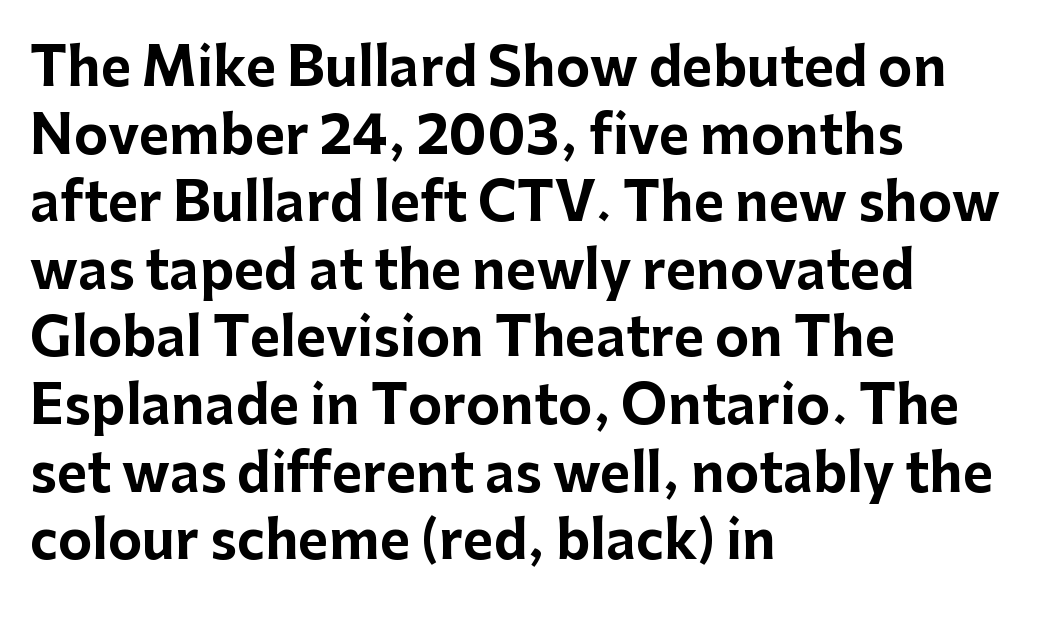
The image shows 52 px bold sans-serif type, upright; set left-aligned, normal line spacing (1.3x), normal letter spacing, not underlined; low stroke contrast and a medium x-height.
